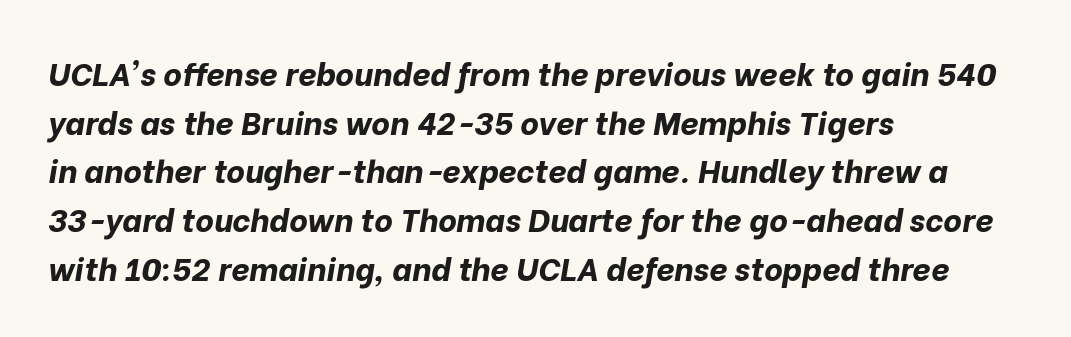
What's the leading like? Ordinary, nothing unusual. Beneath every word, the page is bare. Designer's note — italics engaged. You could not count columns in this text — the font is proportionally spaced. A full-strength bold gives these letters their thick strokes.
